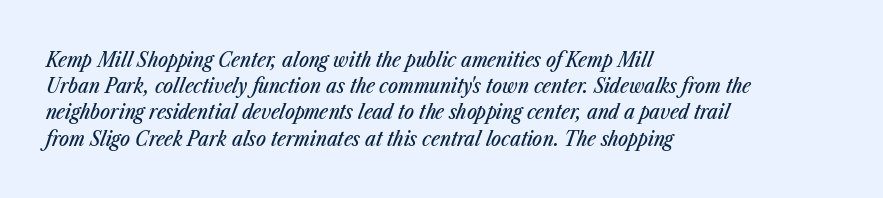
Casual observation: everything's shoved over to the left. Between one letter and the next there's only the usual sliver of space. Slant detected: the letters are inclined. Reading down the column, the eye jumps a familiar distance to each next line. Letters rest on an invisible, unmarked baseline.
